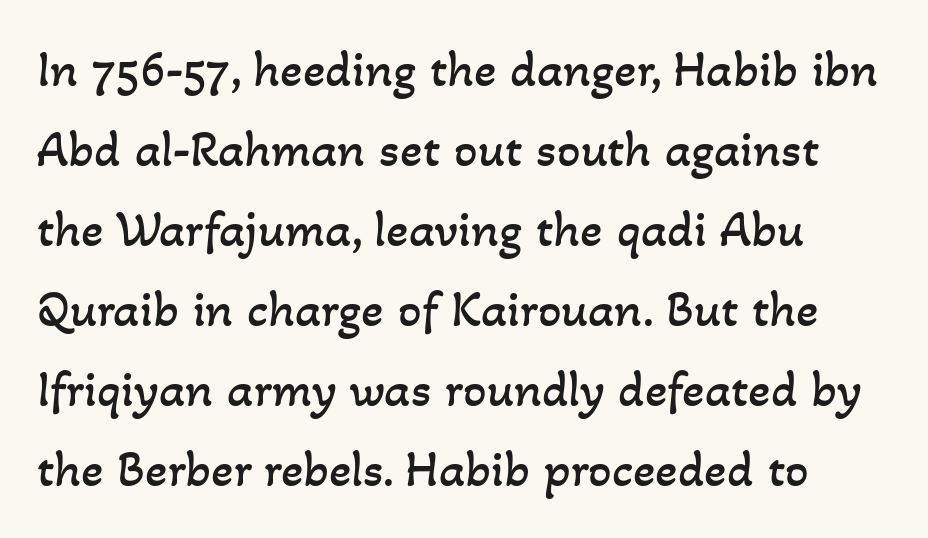
The words here are not underlined. The letters sit at their default tracking, neither squeezed nor spread. Proportional: the letters do not fall into vertical columns. Regular leading. A quiet, ordinary-to-light weight characterises the typeface.
